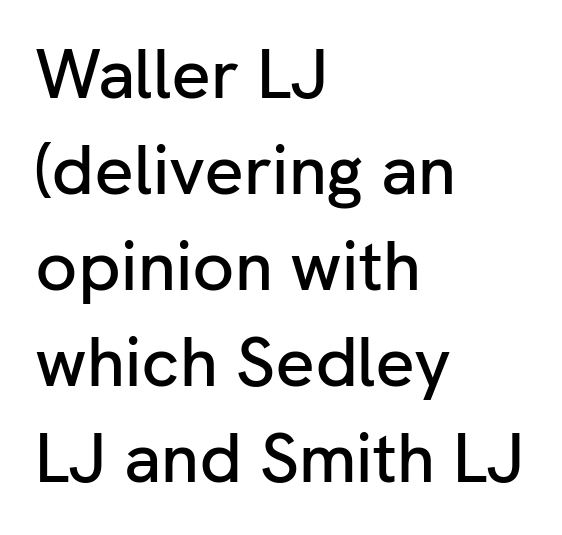
Q: Is the text italic (slanted)? A: No, it is upright.
Q: Is the typeface a serif or a sans-serif typeface? A: Sans-serif.
Q: Is the text underlined? A: No.
Q: How is the paragraph aligned? A: Left-aligned.
Q: Is the spacing between letters normal or unusually wide? A: Normal.
Q: Is the spacing between lines tight, normal or loose? A: Normal.
Q: Width (condensed, normal, or wide)? A: Normal.
Q: Stroke contrast? A: Low.
Q: x-height? A: Medium.
Q: Monospaced? A: No.
